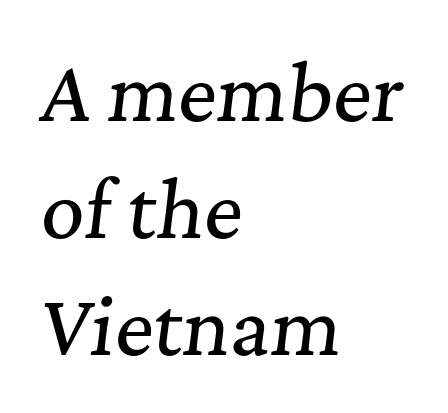
The image shows 75 px serif type, italic (leaning right); set left-aligned, normal line spacing (1.56x), normal letter spacing, not underlined; medium stroke contrast and a medium x-height.
